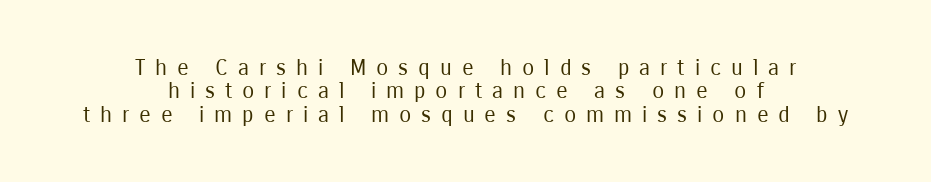
Q: Is the text bold? A: No.
Q: Is the text italic (slanted)? A: No, it is upright.
Q: Is the text underlined? A: No.
Q: How is the paragraph aligned? A: Centered.
Q: Is the spacing between letters normal or unusually wide? A: Unusually wide.
Q: Is the spacing between lines tight, normal or loose? A: Tight.
